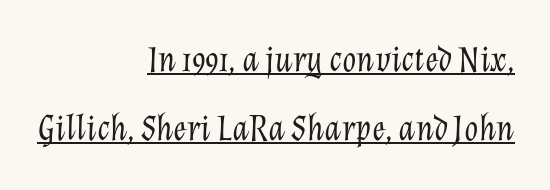
{"italic": "yes", "lean": "right", "slant_degrees": 12, "bold": "no", "weight": "light", "width": "normal", "stroke_contrast": "low", "x_height": "medium", "monospaced": "no", "underline": "yes", "align": "right", "line_spacing": "loose", "line_spacing_ratio": 1.93, "letter_spacing": "normal", "letter_spacing_em": 0.0, "glyph_px": 36}
